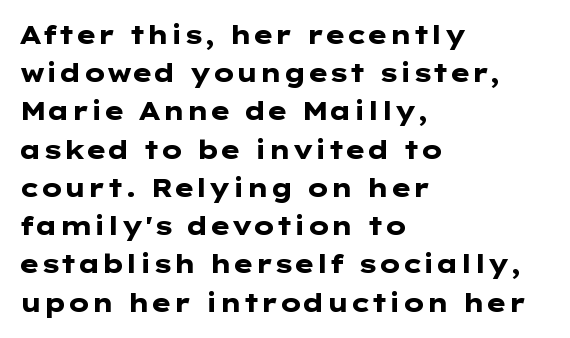
Q: Is the text bold? A: Yes.
Q: Is the text italic (slanted)? A: No, it is upright.
Q: Is the text underlined? A: No.
Q: How is the paragraph aligned? A: Left-aligned.
Q: Is the spacing between letters normal or unusually wide? A: Normal.
Q: Is the spacing between lines tight, normal or loose? A: Normal.
